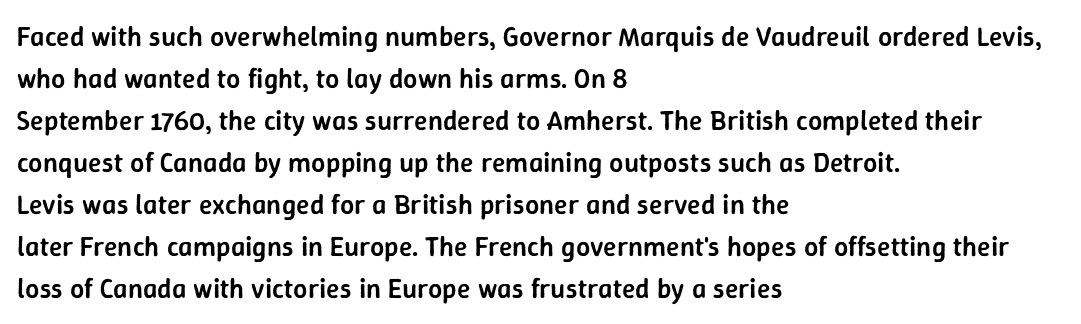
{"serif": "no", "italic": "no", "bold": "semi", "weight": "semibold", "width": "normal", "stroke_contrast": "low", "x_height": "medium", "monospaced": "no", "underline": "no", "align": "left", "line_spacing": "normal", "line_spacing_ratio": 1.5, "letter_spacing": "normal", "letter_spacing_em": 0.0, "glyph_px": 28}
